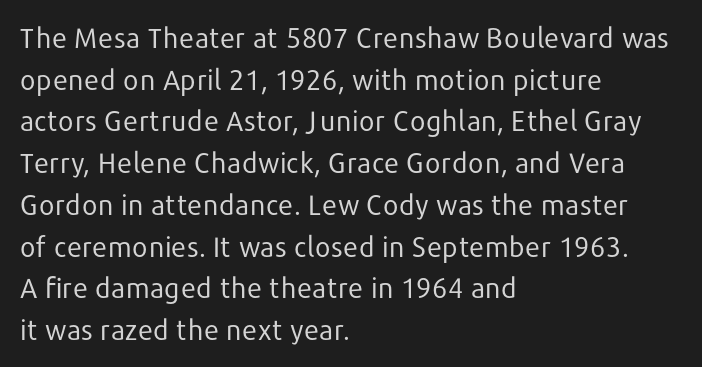
The image shows 28 px regular-weight sans-serif type, upright; set left-aligned, normal line spacing (1.49x), normal letter spacing, not underlined; low stroke contrast and a medium x-height.
